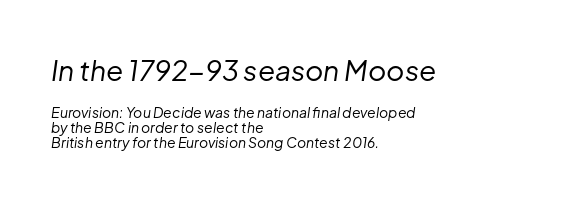
{"italic": "yes", "lean": "right", "slant_degrees": 8, "bold": "no", "weight": "regular", "width": "normal", "stroke_contrast": "low", "x_height": "medium", "monospaced": "no", "underline": "no", "align": "left", "line_spacing": "tight", "line_spacing_ratio": 1.07, "letter_spacing": "normal", "letter_spacing_em": 0.0, "larger_block": "first", "size_ratio": 2.0, "glyph_px": 28}
